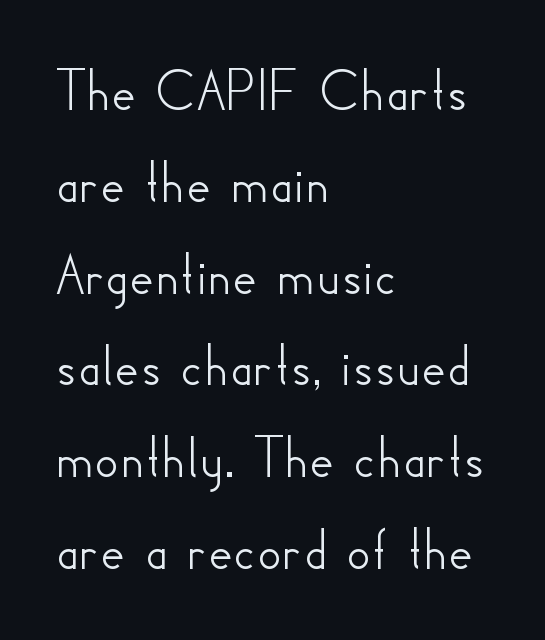
The image shows 60 px sans-serif type, upright; set left-aligned, normal line spacing (1.53x), normal letter spacing, not underlined; low stroke contrast and a small x-height.
